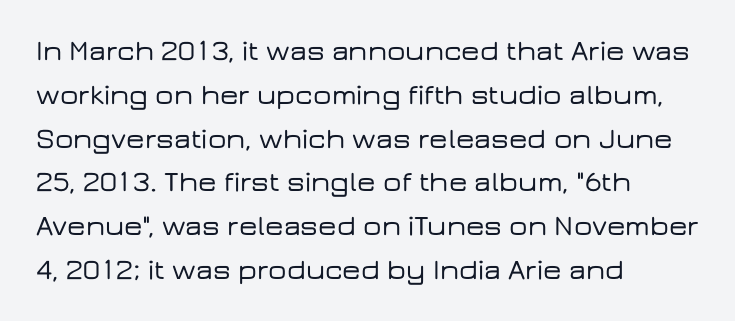
The image shows 29 px wide sans-serif type, upright; set left-aligned, normal line spacing (1.51x), normal letter spacing, not underlined; low stroke contrast and a medium x-height.
